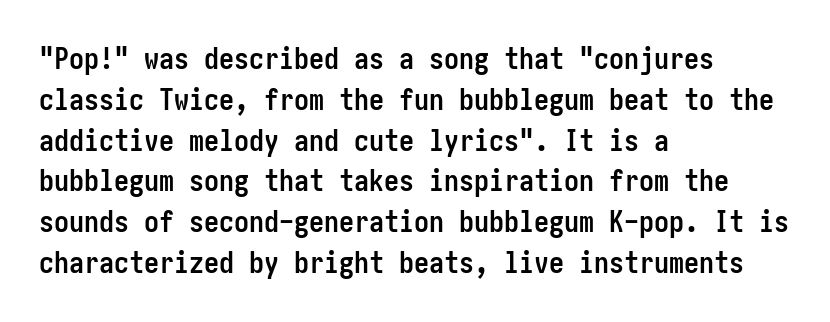
Reading down the column, the eye jumps a familiar distance to each next line. Typesetter's note: full bold, strokes at maximum text heaviness. No word sits above an underline. The lettering holds an erect, upright posture throughout. Each word holds together tightly as a unit, with standard inter-letter gaps.
